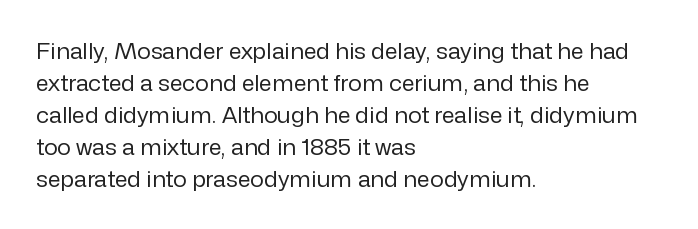
{"italic": "no", "bold": "no", "underline": "no", "align": "left", "line_spacing": "normal", "line_spacing_ratio": 1.39, "letter_spacing": "normal", "letter_spacing_em": 0.0, "glyph_px": 23}
